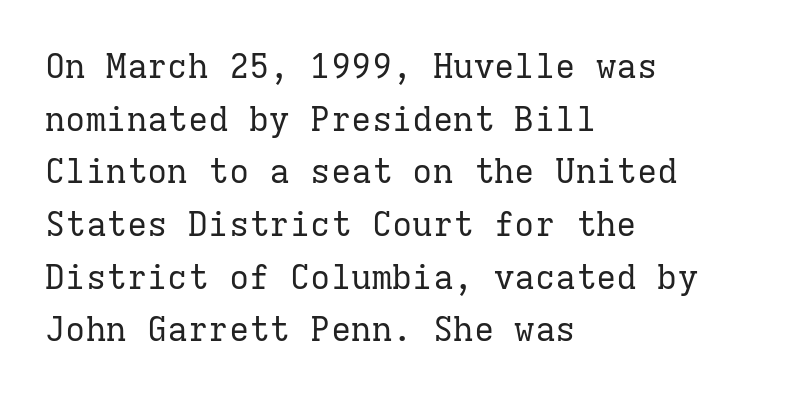
Characters follow at the spacing the type designer built in. These lines are rendered in a fixed-pitch font. Quick note: interline space is typical. Stroke terminals: seriffed.
